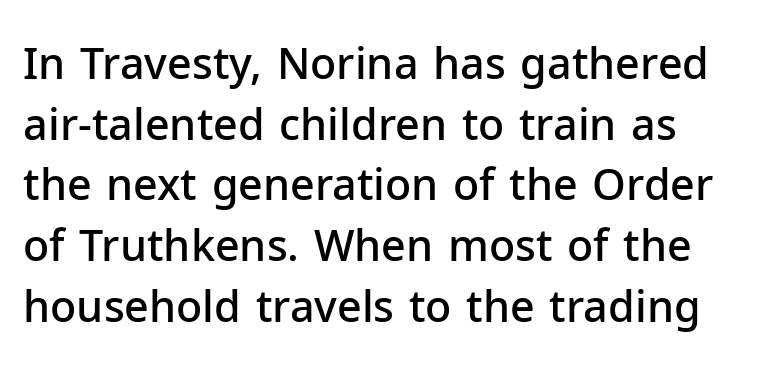
{"serif": "no", "italic": "no", "bold": "semi", "weight": "semibold", "width": "normal", "stroke_contrast": "low", "x_height": "medium", "monospaced": "no", "underline": "no", "align": "left", "line_spacing": "normal", "line_spacing_ratio": 1.41, "letter_spacing": "normal", "letter_spacing_em": 0.0, "glyph_px": 43}
